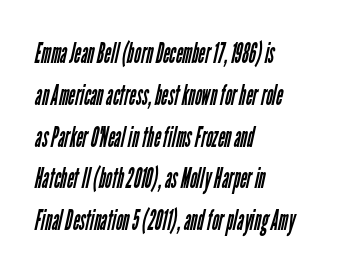
Q: Is the text bold? A: No.
Q: Is the typeface a serif or a sans-serif typeface? A: Sans-serif.
Q: Is the text underlined? A: No.
Q: How is the paragraph aligned? A: Left-aligned.
Q: Is the spacing between letters normal or unusually wide? A: Normal.
Q: Is the spacing between lines tight, normal or loose? A: Normal.
Q: Width (condensed, normal, or wide)? A: Condensed.
Q: Stroke contrast? A: Low.
Q: x-height? A: Medium.
Q: Monospaced? A: No.
